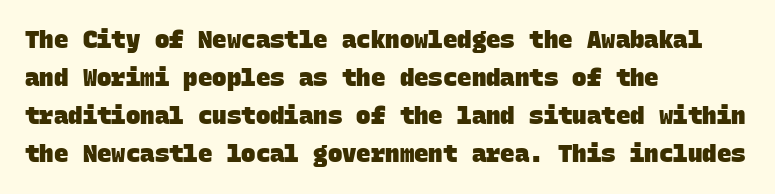
The image shows 24 px bold type; set left-aligned, normal line spacing (1.59x), normal letter spacing, not underlined.
